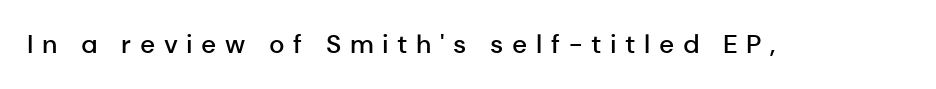
Q: Is the text bold? A: Semi-bold.
Q: Is the text italic (slanted)? A: No, it is upright.
Q: Is the text underlined? A: No.
Q: Is the spacing between letters normal or unusually wide? A: Unusually wide.
